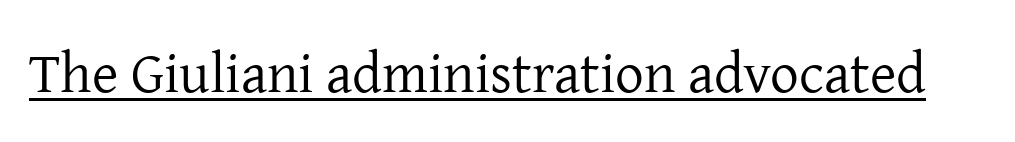
Q: Is the text bold? A: No.
Q: Is the text italic (slanted)? A: No, it is upright.
Q: Is the typeface a serif or a sans-serif typeface? A: Serif.
Q: Is the text underlined? A: Yes.
Q: Is the spacing between letters normal or unusually wide? A: Normal.
Q: Width (condensed, normal, or wide)? A: Normal.
Q: Stroke contrast? A: Low.
Q: x-height? A: Medium.
Q: Monospaced? A: No.
